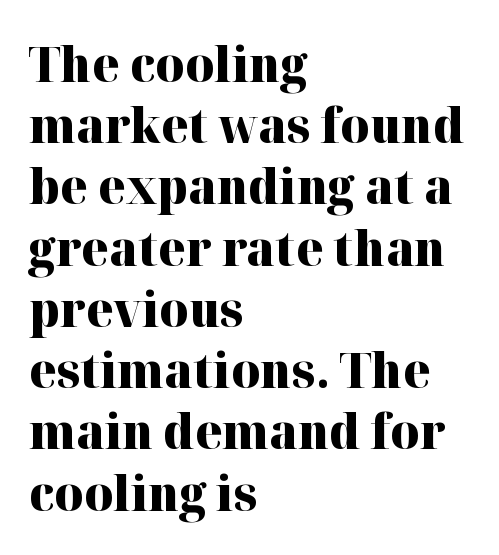
Q: Is the text bold? A: Yes.
Q: Is the text italic (slanted)? A: No, it is upright.
Q: Is the typeface a serif or a sans-serif typeface? A: Serif.
Q: Is the text underlined? A: No.
Q: How is the paragraph aligned? A: Left-aligned.
Q: Is the spacing between letters normal or unusually wide? A: Normal.
Q: Is the spacing between lines tight, normal or loose? A: Normal.
Q: Width (condensed, normal, or wide)? A: Normal.
Q: Stroke contrast? A: High.
Q: x-height? A: Medium.
Q: Monospaced? A: No.
